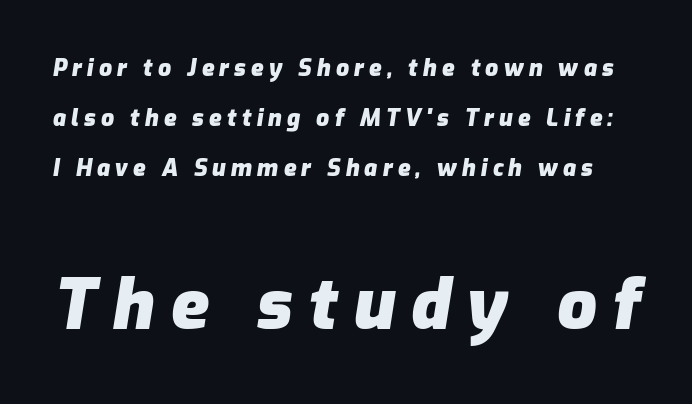
{"italic": "yes", "lean": "right", "slant_degrees": 9, "bold": "yes", "weight": "heavy", "width": "normal", "stroke_contrast": "low", "x_height": "medium", "monospaced": "no", "underline": "no", "line_spacing": "loose", "line_spacing_ratio": 2.17, "letter_spacing": "wide", "letter_spacing_em": 0.22, "larger_block": "second", "size_ratio": 3.04, "glyph_px": 70}
